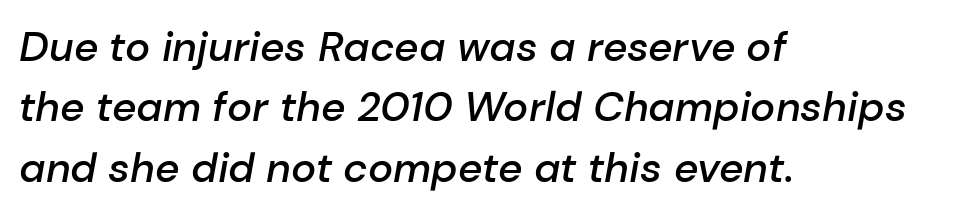
The line texture is even and compact thanks to regular tracking. Note the varied advance widths — an 'i' is clearly narrower than an 'm'. Each new line begins a customary step beneath the previous one. On the weight axis this lands at semibold, roughly 600. Quick note: underline off. Emphasis-style slanted type is in use.
